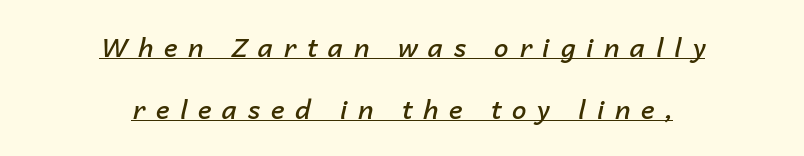
Q: Is the text bold? A: Semi-bold.
Q: Is the text italic (slanted)? A: Yes, it leans right by about 14 degrees.
Q: Is the text underlined? A: Yes.
Q: How is the paragraph aligned? A: Centered.
Q: Is the spacing between letters normal or unusually wide? A: Unusually wide.
Q: Is the spacing between lines tight, normal or loose? A: Loose.
